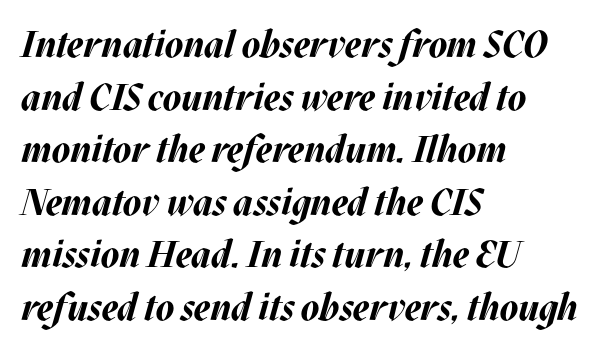
{"italic": "yes", "lean": "right", "slant_degrees": 17, "bold": "yes", "weight": "bold", "width": "normal", "stroke_contrast": "medium", "x_height": "large", "monospaced": "no", "underline": "no", "align": "left", "line_spacing": "normal", "line_spacing_ratio": 1.42, "letter_spacing": "normal", "letter_spacing_em": 0.0, "glyph_px": 37}
